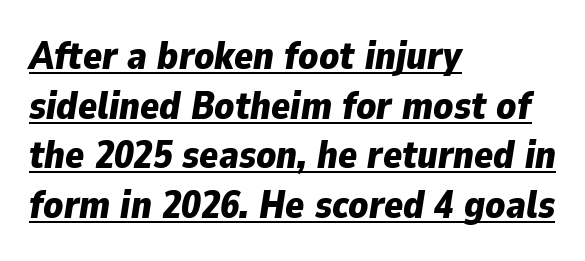
{"italic": "yes", "lean": "right", "slant_degrees": 9, "bold": "yes", "weight": "bold", "width": "normal", "stroke_contrast": "low", "x_height": "medium", "monospaced": "no", "underline": "yes", "align": "left", "line_spacing": "normal", "line_spacing_ratio": 1.27, "letter_spacing": "normal", "letter_spacing_em": 0.0, "glyph_px": 39}
